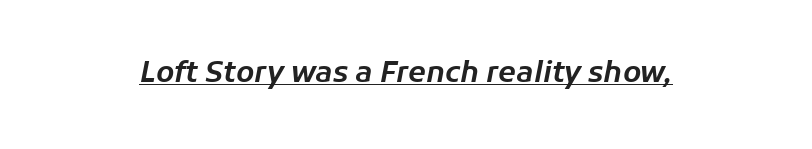
The rendering applies a slant to the glyphs. The passage shown is underscored from start to finish. The passage shown has conventional tracking throughout. This sample has the flowing, uneven cadence of proportional lettering.
